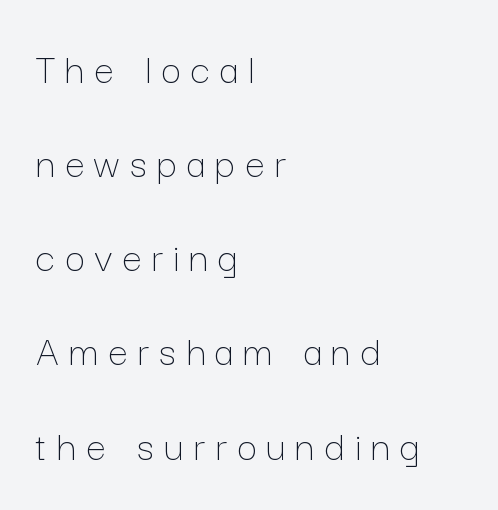
The image shows 44 px thin type, upright; set left-aligned, loose line spacing (2.14x), unusually wide letter spacing (+0.23 em), not underlined; low stroke contrast and a medium x-height.
